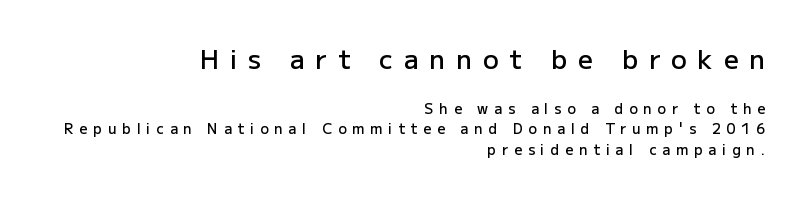
The image shows 26 px text type, upright; set right-aligned, normal line spacing (1.46x), unusually wide letter spacing (+0.42 em), not underlined; the first (top) block is 1.86x larger.
